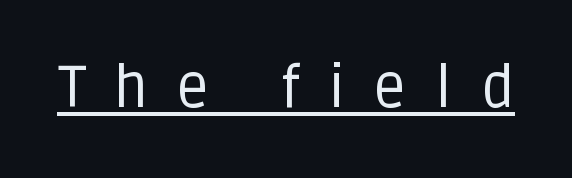
Q: Is the text bold? A: No.
Q: Is the text italic (slanted)? A: No, it is upright.
Q: Is the typeface a serif or a sans-serif typeface? A: Sans-serif.
Q: Is the text underlined? A: Yes.
Q: Is the spacing between letters normal or unusually wide? A: Unusually wide.
Q: Width (condensed, normal, or wide)? A: Normal.
Q: Stroke contrast? A: Low.
Q: x-height? A: Large.
Q: Monospaced? A: No.
